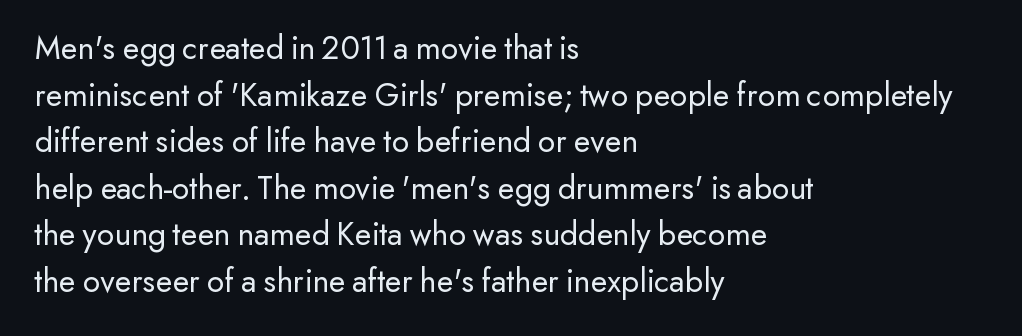
Q: Is the text bold? A: No.
Q: Is the text italic (slanted)? A: No, it is upright.
Q: Is the typeface a serif or a sans-serif typeface? A: Sans-serif.
Q: Is the text underlined? A: No.
Q: How is the paragraph aligned? A: Left-aligned.
Q: Is the spacing between letters normal or unusually wide? A: Normal.
Q: Is the spacing between lines tight, normal or loose? A: Normal.
Q: Width (condensed, normal, or wide)? A: Normal.
Q: Stroke contrast? A: Low.
Q: x-height? A: Small.
Q: Monospaced? A: No.
